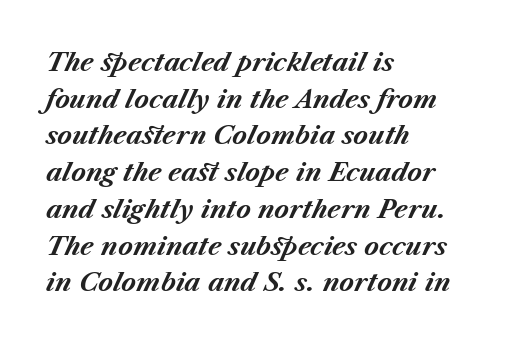
Q: Is the text bold? A: Yes.
Q: Is the text italic (slanted)? A: Yes, it leans right by about 23 degrees.
Q: Is the text underlined? A: No.
Q: How is the paragraph aligned? A: Left-aligned.
Q: Is the spacing between letters normal or unusually wide? A: Normal.
Q: Is the spacing between lines tight, normal or loose? A: Normal.
